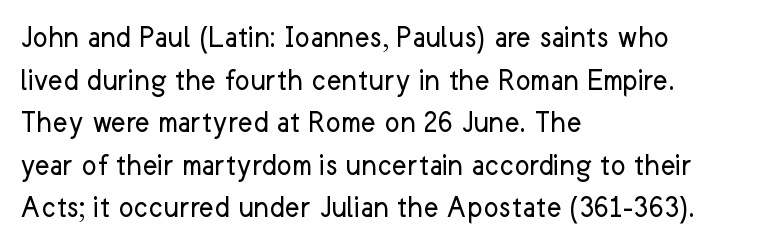
Looks like regular typesetting: each glyph gets only the width it needs. The font family rendered here belongs to the sans-serif group. Each stroke keeps to a modest, everyday thickness or less. Decoration check: the copy has no underline.
